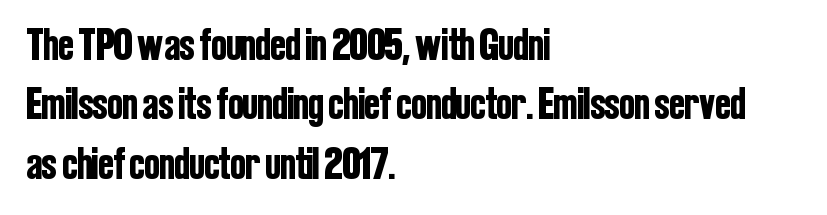
If you drew a ruler down the left edge, every line would touch it. You can tell from the bare stems that sans-serif type was used. If you drew a line through each stem, it would be perfectly vertical. Horizontal bands of white between lines are of average thickness. Do the characters align in a grid? No, the font is proportional.
